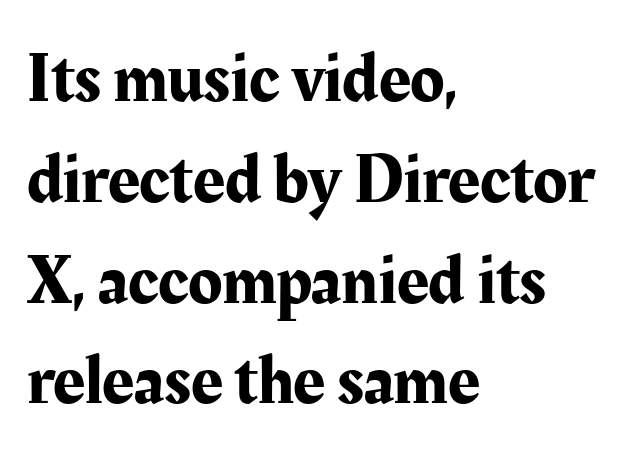
Q: Is the text italic (slanted)? A: No, it is upright.
Q: Is the typeface a serif or a sans-serif typeface? A: Serif.
Q: Is the text underlined? A: No.
Q: How is the paragraph aligned? A: Left-aligned.
Q: Is the spacing between letters normal or unusually wide? A: Normal.
Q: Is the spacing between lines tight, normal or loose? A: Normal.
Q: Width (condensed, normal, or wide)? A: Normal.
Q: Stroke contrast? A: Medium.
Q: x-height? A: Medium.
Q: Monospaced? A: No.
